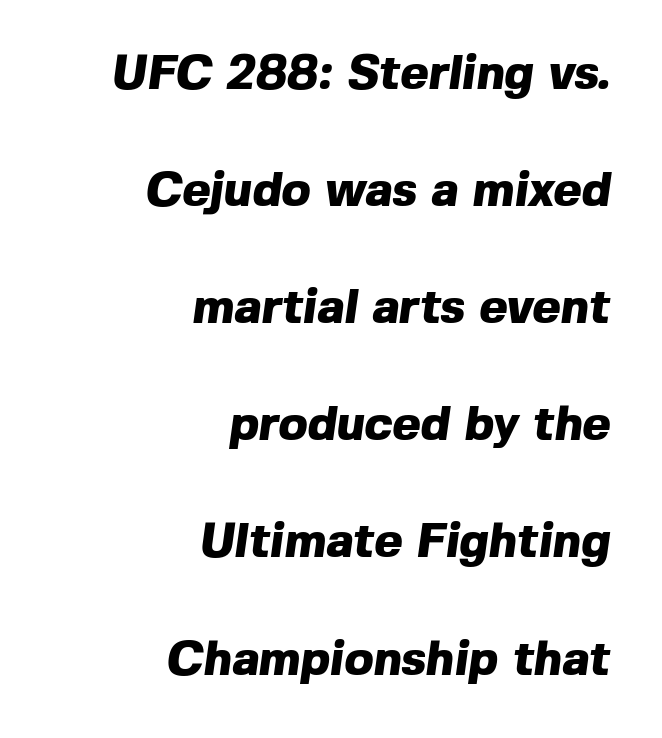
Each glyph is drawn with heavy, bold strokes. Glyph-to-glyph distance matches everyday printed text. Proportional: the letters do not fall into vertical columns. Short and long lines alike share a common ending point at right. Font category for this specimen: sans-serif.
